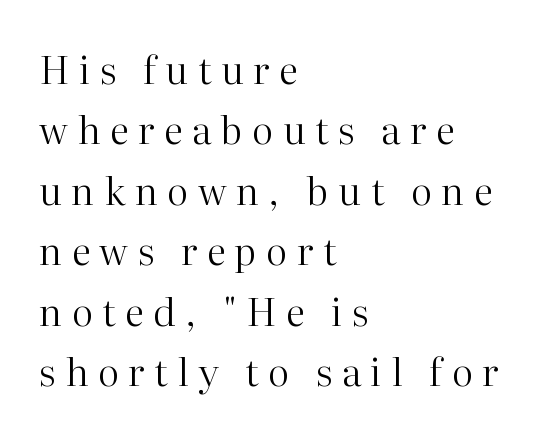
The type sits square on the baseline with zero lean. Letter spacing: wide. Note the varied advance widths — an 'i' is clearly narrower than an 'm'. This rendering employs a face with finishing strokes, i.e., a serif.
